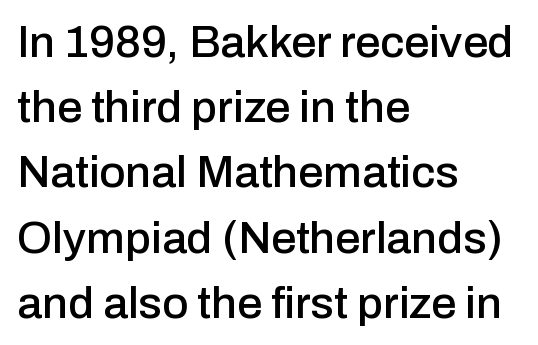
Only glyphs here, with clear space below each row. Tall strokes in this sample are plumb rather than angled. Line spacing here is normal. Is this a fixed-width face? No — the glyphs have proportional, varying widths. No feet cap the strokes, marking this as sans-serif type.
